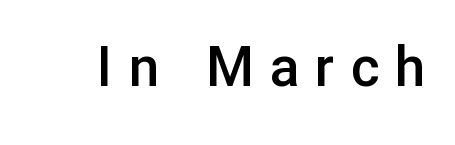
Q: Is the text bold? A: Semi-bold.
Q: Is the text italic (slanted)? A: No, it is upright.
Q: Is the typeface a serif or a sans-serif typeface? A: Sans-serif.
Q: Is the text underlined? A: No.
Q: Is the spacing between letters normal or unusually wide? A: Unusually wide.
Q: Width (condensed, normal, or wide)? A: Normal.
Q: Stroke contrast? A: Low.
Q: x-height? A: Medium.
Q: Monospaced? A: No.
